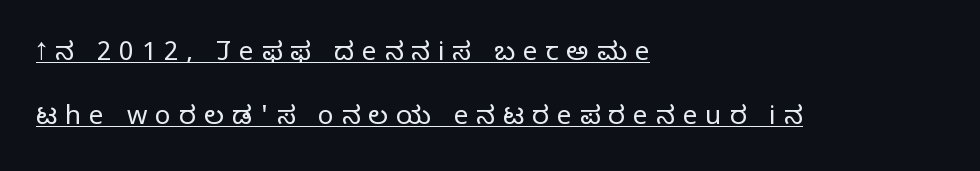
Q: Is the text bold? A: No.
Q: Is the text italic (slanted)? A: No, it is upright.
Q: Is the text underlined? A: Yes.
Q: How is the paragraph aligned? A: Left-aligned.
Q: Is the spacing between letters normal or unusually wide? A: Unusually wide.
Q: Is the spacing between lines tight, normal or loose? A: Loose.
